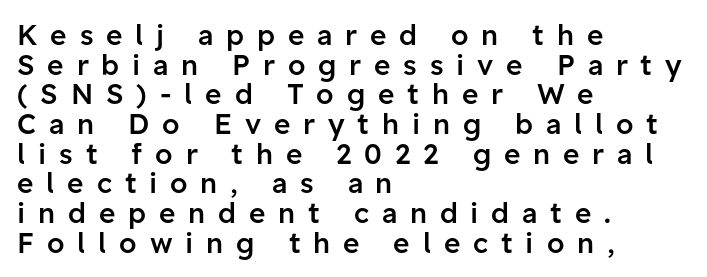
{"serif": "no", "italic": "no", "bold": "semi", "weight": "semibold", "width": "normal", "stroke_contrast": "low", "x_height": "medium", "monospaced": "no", "underline": "no", "align": "left", "line_spacing": "tight", "line_spacing_ratio": 1.06, "letter_spacing": "wide", "letter_spacing_em": 0.46, "glyph_px": 28}
